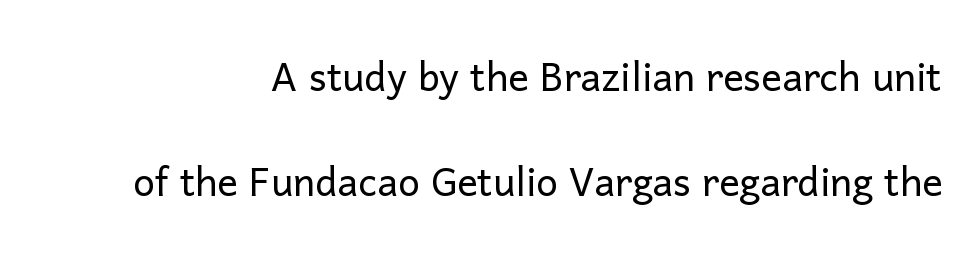
{"serif": "no", "italic": "no", "bold": "no", "weight": "light", "width": "normal", "stroke_contrast": "low", "x_height": "medium", "monospaced": "no", "underline": "no", "line_spacing": "loose", "line_spacing_ratio": 2.06, "letter_spacing": "normal", "letter_spacing_em": 0.0, "glyph_px": 51}
